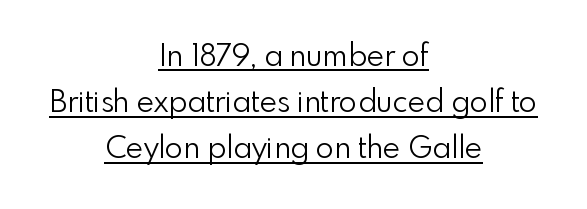
Q: Is the text bold? A: No.
Q: Is the text italic (slanted)? A: No, it is upright.
Q: Is the typeface a serif or a sans-serif typeface? A: Sans-serif.
Q: Is the text underlined? A: Yes.
Q: How is the paragraph aligned? A: Centered.
Q: Is the spacing between letters normal or unusually wide? A: Normal.
Q: Is the spacing between lines tight, normal or loose? A: Normal.
Q: Width (condensed, normal, or wide)? A: Normal.
Q: Stroke contrast? A: Low.
Q: x-height? A: Small.
Q: Monospaced? A: No.
